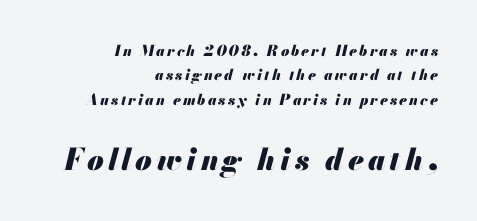
These lines carry a lot of weight — the face is fully bold. The following chunk of copy outweighs the initial chunk in type size. Think of a printed novel: that variable character pitch is what you see here. The foot of each line stays bare and open.
